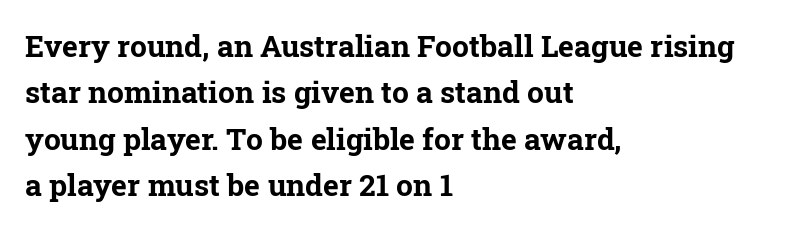
{"serif": "yes", "italic": "no", "bold": "yes", "weight": "bold", "width": "normal", "stroke_contrast": "low", "x_height": "medium", "monospaced": "no", "underline": "no", "align": "left", "line_spacing": "normal", "line_spacing_ratio": 1.55, "letter_spacing": "normal", "letter_spacing_em": 0.0, "glyph_px": 30}
